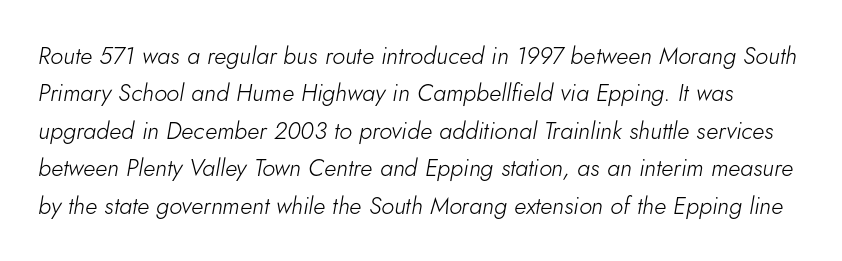
Q: Is the text bold? A: No.
Q: Is the text italic (slanted)? A: Yes, it leans right by about 5 degrees.
Q: Is the text underlined? A: No.
Q: Is the spacing between letters normal or unusually wide? A: Normal.
Q: Is the spacing between lines tight, normal or loose? A: Normal.
